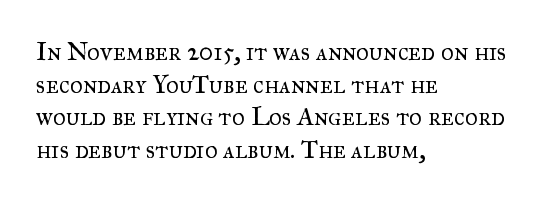
{"italic": "no", "bold": "no", "underline": "no", "align": "left", "line_spacing": "normal", "line_spacing_ratio": 1.31, "letter_spacing": "normal", "letter_spacing_em": 0.0, "glyph_px": 25}
